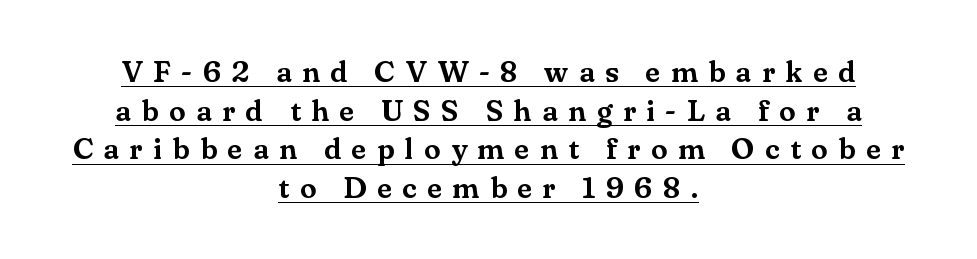
The image shows 30 px serif type, upright; set centered, normal line spacing (1.29x), unusually wide letter spacing (+0.35 em), underlined; medium stroke contrast and a small x-height.
